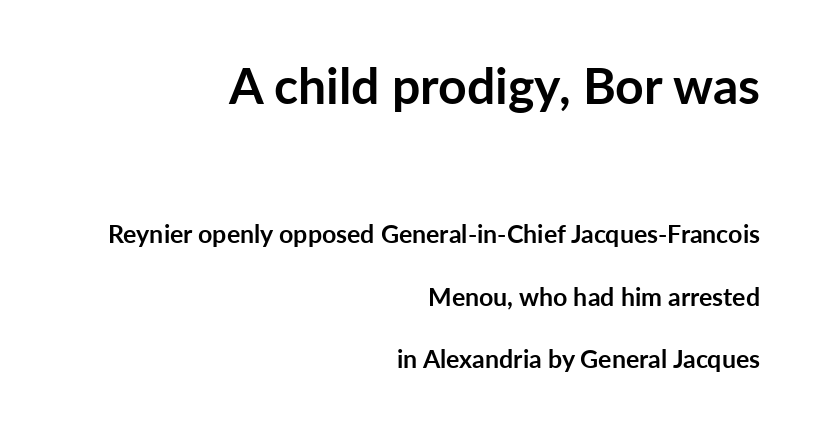
The image shows 50 px semibold sans-serif type, upright; set right-aligned, loose line spacing (2.49x), normal letter spacing, not underlined; the first (top) block is 2.0x larger; low stroke contrast and a medium x-height.
